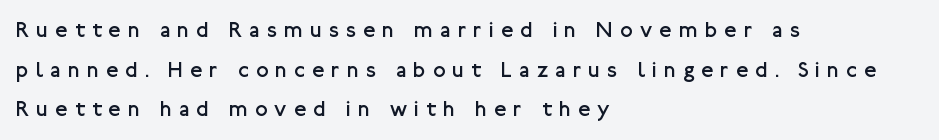
Q: Is the text bold? A: No.
Q: Is the text italic (slanted)? A: No, it is upright.
Q: Is the text underlined? A: No.
Q: How is the paragraph aligned? A: Left-aligned.
Q: Is the spacing between letters normal or unusually wide? A: Unusually wide.
